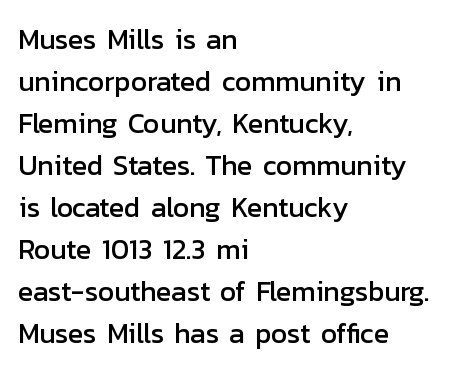
{"serif": "no", "italic": "no", "width": "normal", "stroke_contrast": "low", "x_height": "medium", "monospaced": "no", "underline": "no", "align": "left", "line_spacing": "normal", "line_spacing_ratio": 1.5, "letter_spacing": "normal", "letter_spacing_em": 0.0, "glyph_px": 28}
